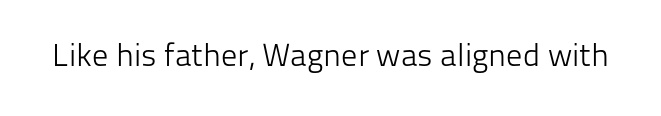
Q: Is the text bold? A: No.
Q: Is the text italic (slanted)? A: No, it is upright.
Q: Is the typeface a serif or a sans-serif typeface? A: Sans-serif.
Q: Is the text underlined? A: No.
Q: Is the spacing between letters normal or unusually wide? A: Normal.
Q: Width (condensed, normal, or wide)? A: Normal.
Q: Stroke contrast? A: Low.
Q: x-height? A: Medium.
Q: Monospaced? A: No.
